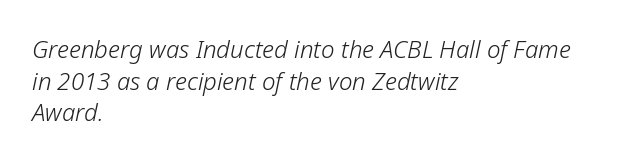
The image shows 24 px text type, italic (leaning right); set left-aligned, normal line spacing (1.32x), normal letter spacing, not underlined.
